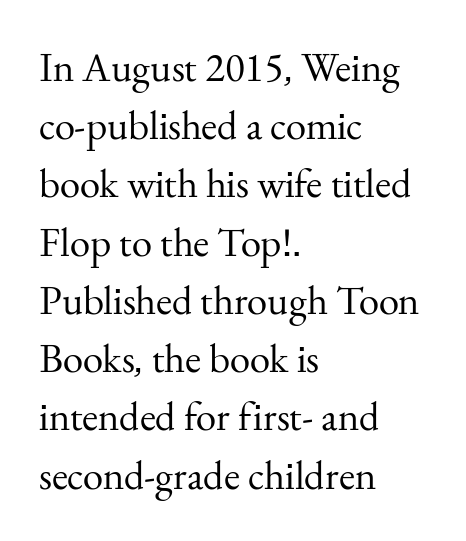
Q: Is the text bold? A: No.
Q: Is the text italic (slanted)? A: No, it is upright.
Q: Is the typeface a serif or a sans-serif typeface? A: Serif.
Q: Is the text underlined? A: No.
Q: How is the paragraph aligned? A: Left-aligned.
Q: Is the spacing between letters normal or unusually wide? A: Normal.
Q: Is the spacing between lines tight, normal or loose? A: Normal.
Q: Width (condensed, normal, or wide)? A: Normal.
Q: Stroke contrast? A: Medium.
Q: x-height? A: Small.
Q: Monospaced? A: No.
